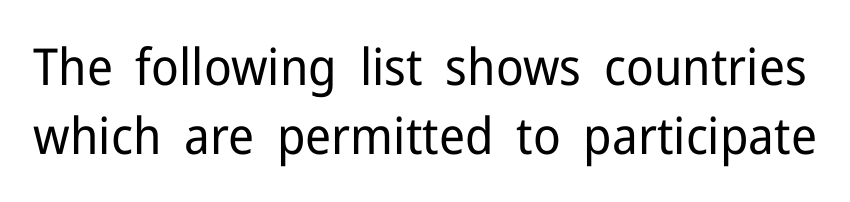
The rendering shows plain stroke endings on the letterforms — a sans-serif design. Each word holds together tightly as a unit, with standard inter-letter gaps. Stroke thickness stays within the range of a standard reading face or lighter. The rows are spaced the way most documents space them.
